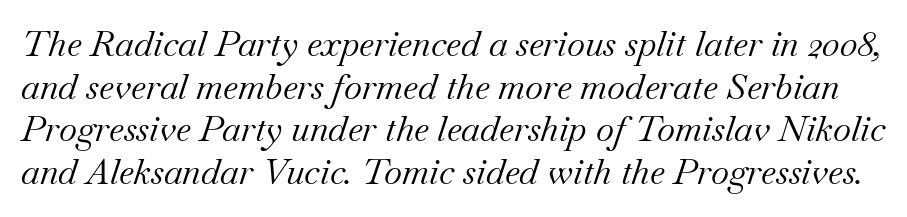
Words appear dense and cohesive because spacing is normal. Plain, unruled lines of type. Weight: in the light-to-regular range. The rendering applies a slant to the glyphs.
